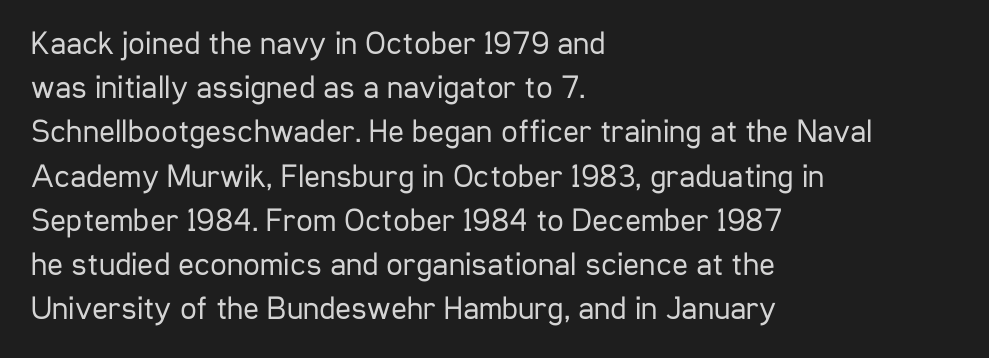
The image shows 33 px regular-weight, condensed sans-serif type, upright; set left-aligned, normal line spacing (1.34x), normal letter spacing, not underlined; low stroke contrast and a medium x-height.
